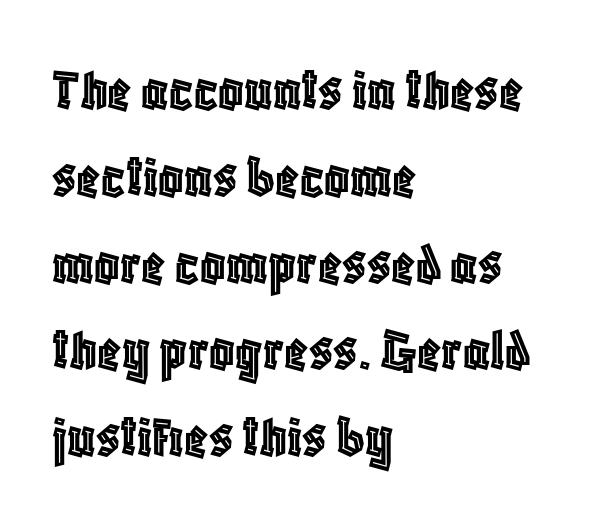
The type is set solid horizontally, with unmodified tracking. Ascenders rise straight up at ninety degrees. The lines in this sample share a left origin and differ only in where they stop. Reading down the column, the eye jumps a familiar distance to each next line. The passage shown is not underscored anywhere.
